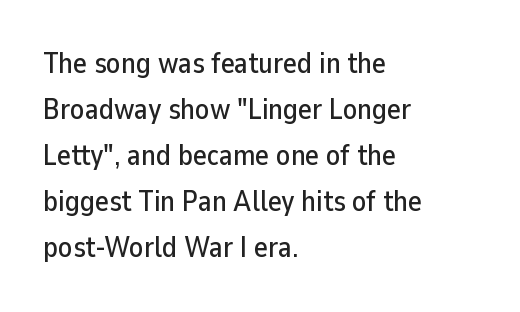
Note the varied advance widths — an 'i' is clearly narrower than an 'm'. Teacher's note: observe the even left margin — that is flush-left alignment. Students, note that the glyphs here touch the page at normal intervals. The line-height multiplier appears to be the usual default.
